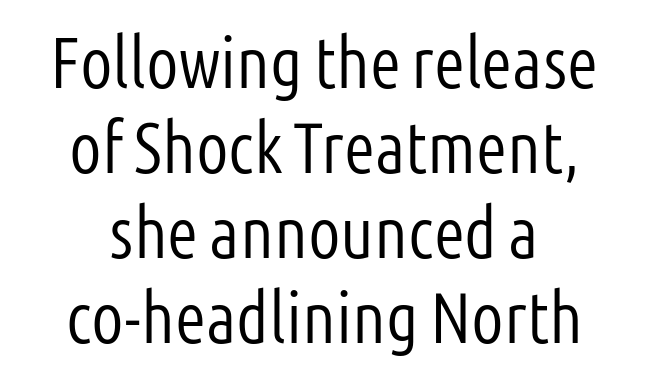
The image shows 72 px light, condensed sans-serif type, upright; set centered, line spacing 1.18x, normal letter spacing, not underlined; low stroke contrast and a medium x-height.
